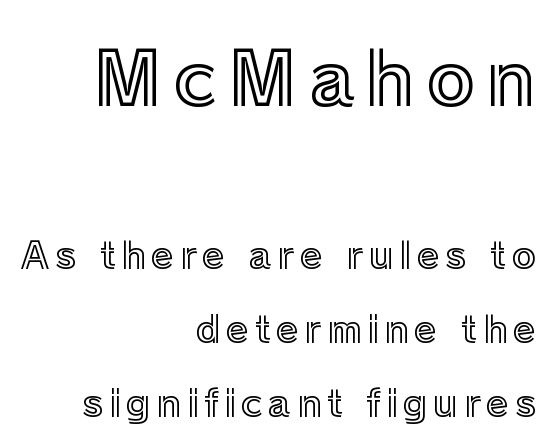
Q: Is the text italic (slanted)? A: No, it is upright.
Q: Is the text underlined? A: No.
Q: How is the paragraph aligned? A: Right-aligned.
Q: Is the spacing between lines tight, normal or loose? A: Loose.
Q: Which block of text is set in a larger size, the first (top) or the second (bottom)? A: The first (top) one.
Q: Width (condensed, normal, or wide)? A: Normal.
Q: x-height? A: Medium.
Q: Monospaced? A: No.
